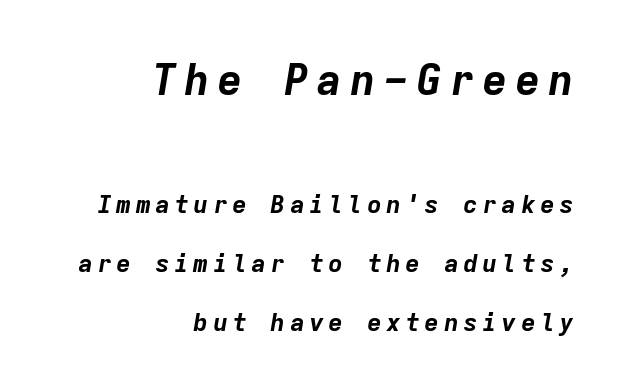
This layout puts the oversized block above and the modest block below. In terms of leading, this rendering errs on the spacious side. Every letter is thick-stroked: bold, no question. This rendering features lettering with no underline.
